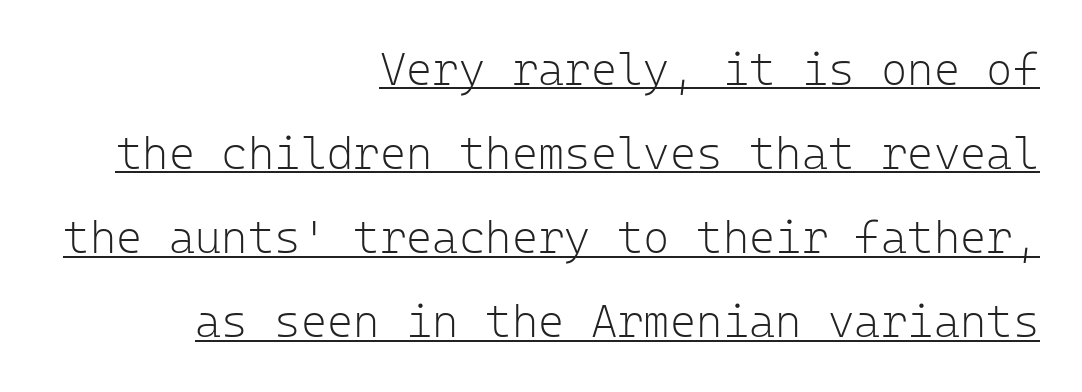
Q: Is the text bold? A: No.
Q: Is the text italic (slanted)? A: No, it is upright.
Q: Is the typeface a serif or a sans-serif typeface? A: Sans-serif.
Q: Is the text underlined? A: Yes.
Q: How is the paragraph aligned? A: Right-aligned.
Q: Is the spacing between letters normal or unusually wide? A: Normal.
Q: Width (condensed, normal, or wide)? A: Normal.
Q: Stroke contrast? A: Low.
Q: x-height? A: Medium.
Q: Monospaced? A: Yes.
